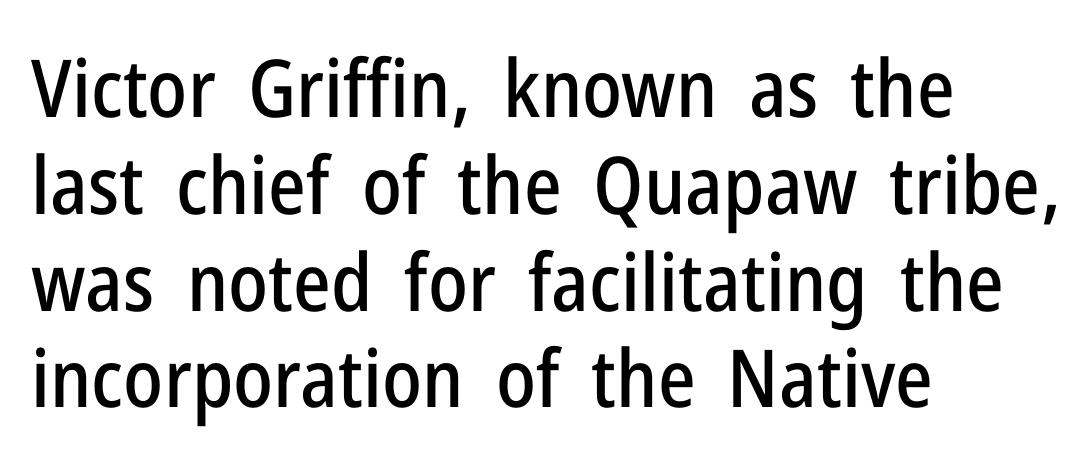
The image shows 80 px condensed sans-serif type, upright; set left-aligned, line spacing 1.21x, normal letter spacing, not underlined; low stroke contrast and a medium x-height.
